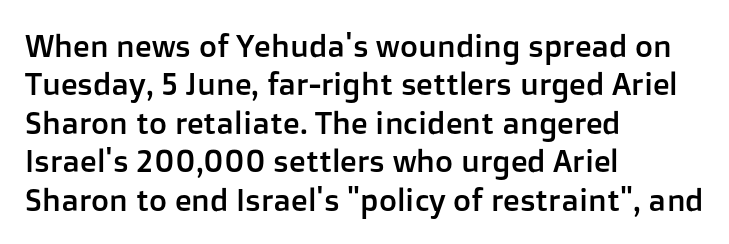
Q: Is the text italic (slanted)? A: No, it is upright.
Q: Is the typeface a serif or a sans-serif typeface? A: Sans-serif.
Q: Is the text underlined? A: No.
Q: How is the paragraph aligned? A: Left-aligned.
Q: Is the spacing between letters normal or unusually wide? A: Normal.
Q: Width (condensed, normal, or wide)? A: Normal.
Q: Stroke contrast? A: Low.
Q: x-height? A: Medium.
Q: Monospaced? A: No.
